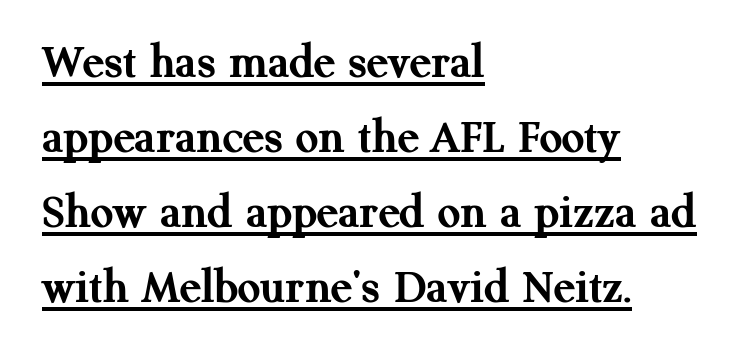
{"serif": "yes", "italic": "no", "bold": "yes", "weight": "semibold", "width": "normal", "stroke_contrast": "medium", "x_height": "medium", "monospaced": "no", "underline": "yes", "align": "left", "line_spacing": "normal", "line_spacing_ratio": 1.5, "letter_spacing": "normal", "letter_spacing_em": 0.0, "glyph_px": 50}
